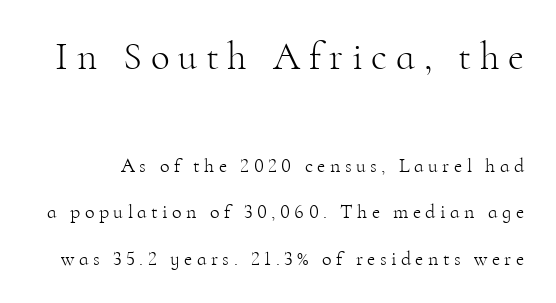
Q: Is the text bold? A: No.
Q: Is the text italic (slanted)? A: No, it is upright.
Q: Is the typeface a serif or a sans-serif typeface? A: Serif.
Q: Is the text underlined? A: No.
Q: Is the spacing between letters normal or unusually wide? A: Unusually wide.
Q: Is the spacing between lines tight, normal or loose? A: Loose.
Q: Which block of text is set in a larger size, the first (top) or the second (bottom)? A: The first (top) one.
Q: Width (condensed, normal, or wide)? A: Normal.
Q: Stroke contrast? A: High.
Q: x-height? A: Small.
Q: Monospaced? A: No.
